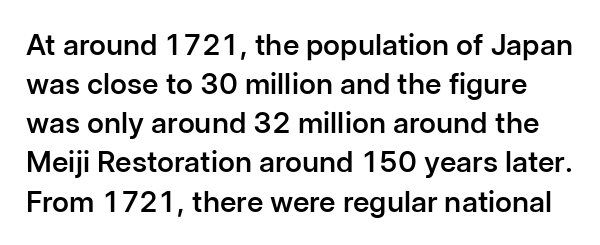
{"serif": "no", "italic": "no", "bold": "semi", "weight": "semibold", "width": "normal", "stroke_contrast": "low", "x_height": "medium", "monospaced": "no", "underline": "no", "line_spacing": "normal", "line_spacing_ratio": 1.35, "letter_spacing": "normal", "letter_spacing_em": 0.0, "glyph_px": 29}
